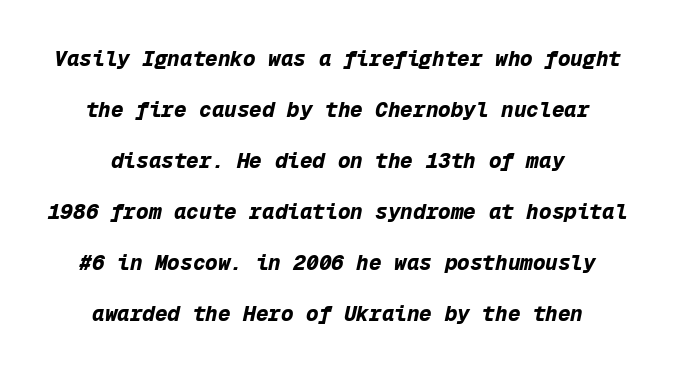
The image shows 21 px bold type, italic (leaning right); set centered, loose line spacing (2.43x), normal letter spacing, not underlined.
